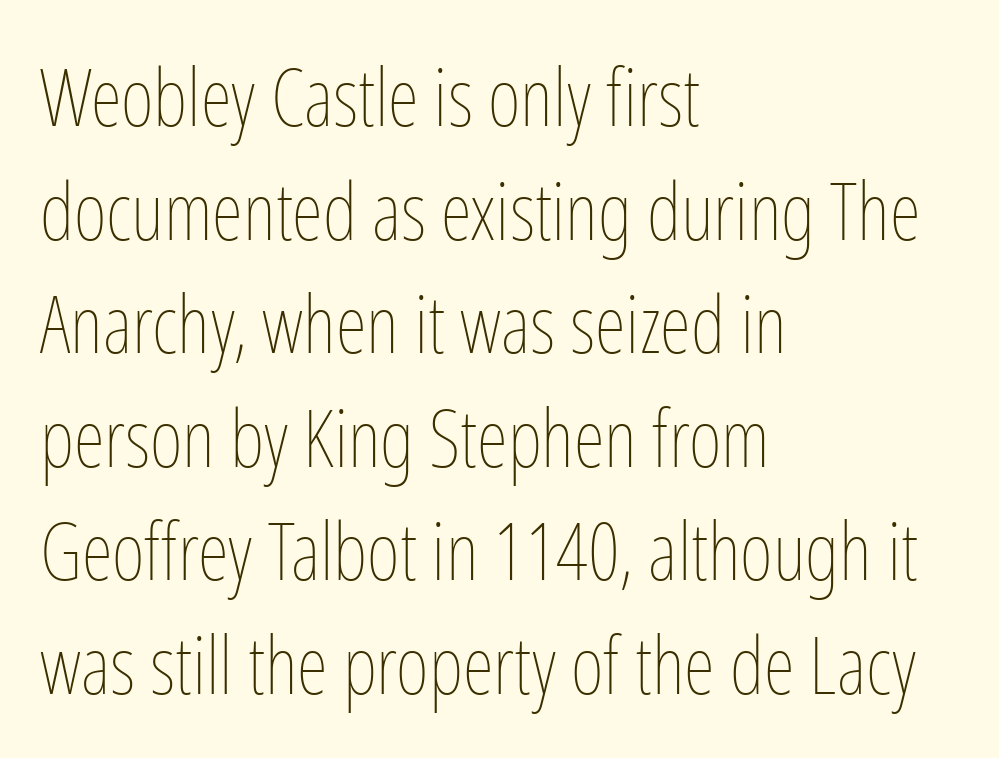
The image shows 80 px thin, condensed type, upright; set left-aligned, normal line spacing (1.42x), normal letter spacing, not underlined; low stroke contrast and a medium x-height.
